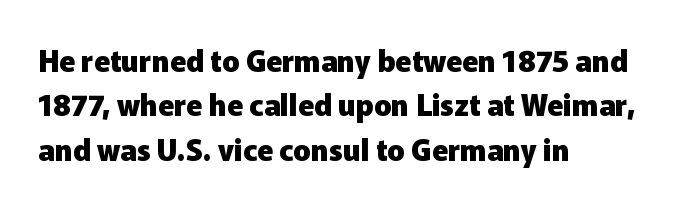
Q: Is the text bold? A: Yes.
Q: Is the text italic (slanted)? A: No, it is upright.
Q: Is the typeface a serif or a sans-serif typeface? A: Sans-serif.
Q: Is the text underlined? A: No.
Q: How is the paragraph aligned? A: Left-aligned.
Q: Is the spacing between letters normal or unusually wide? A: Normal.
Q: Is the spacing between lines tight, normal or loose? A: Normal.
Q: Width (condensed, normal, or wide)? A: Normal.
Q: Stroke contrast? A: Low.
Q: x-height? A: Medium.
Q: Monospaced? A: No.
